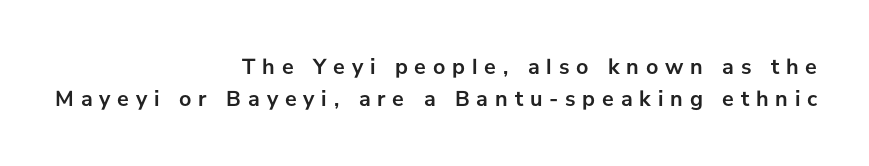
Q: Is the text bold? A: Yes.
Q: Is the text italic (slanted)? A: No, it is upright.
Q: Is the text underlined? A: No.
Q: How is the paragraph aligned? A: Right-aligned.
Q: Is the spacing between letters normal or unusually wide? A: Unusually wide.
Q: Is the spacing between lines tight, normal or loose? A: Normal.
